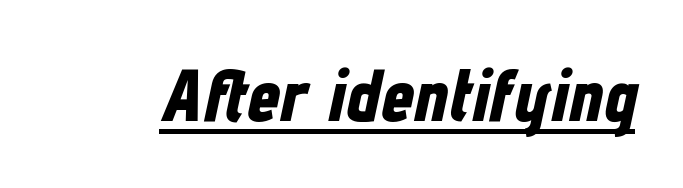
{"italic": "yes", "lean": "right", "slant_degrees": 12, "bold": "yes", "weight": "bold", "width": "condensed", "stroke_contrast": "low", "x_height": "medium", "monospaced": "no", "underline": "yes", "letter_spacing": "normal", "letter_spacing_em": 0.0, "glyph_px": 74}
